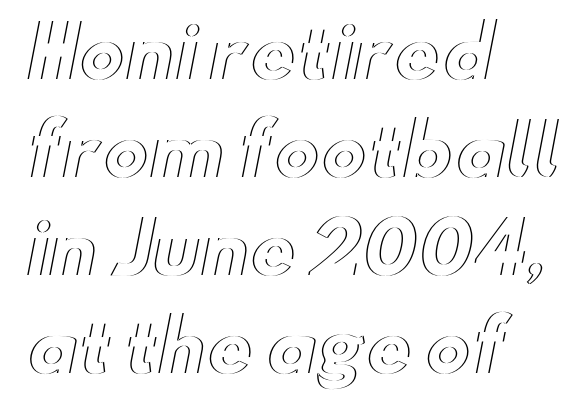
{"width": "wide", "x_height": "small", "monospaced": "no", "underline": "no", "align": "left", "line_spacing": "normal", "line_spacing_ratio": 1.4, "letter_spacing": "normal", "letter_spacing_em": 0.0, "glyph_px": 70}
